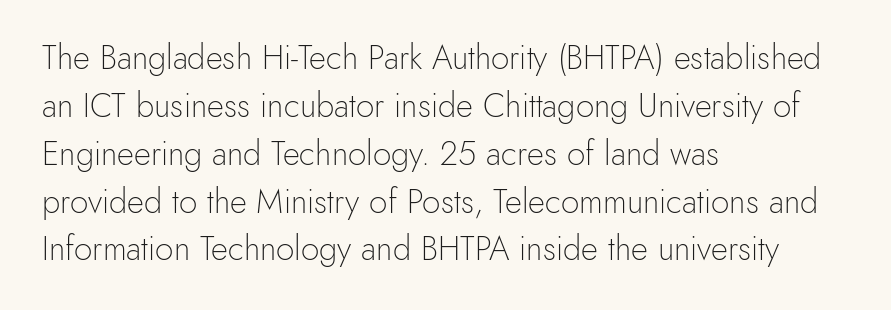
{"serif": "no", "italic": "no", "bold": "no", "weight": "light", "width": "normal", "x_height": "small", "monospaced": "no", "underline": "no", "align": "left", "line_spacing": "normal", "line_spacing_ratio": 1.45, "letter_spacing": "normal", "letter_spacing_em": 0.0, "glyph_px": 33}
